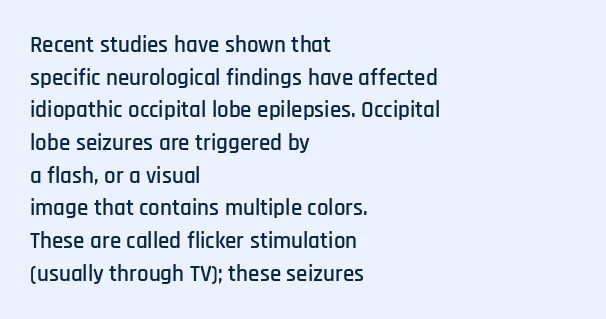
All the whitespace from short lines collects on the right. Standard letterfit; no display-style spreading of the glyphs. The area under the type is left untouched. Characters remain perfectly vertical along every line. If you measured baseline to baseline, you'd find a middling distance.
